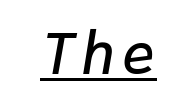
{"italic": "yes", "lean": "right", "slant_degrees": 9, "bold": "semi", "weight": "semibold", "width": "normal", "stroke_contrast": "low", "x_height": "medium", "monospaced": "yes", "underline": "yes", "glyph_px": 57}
